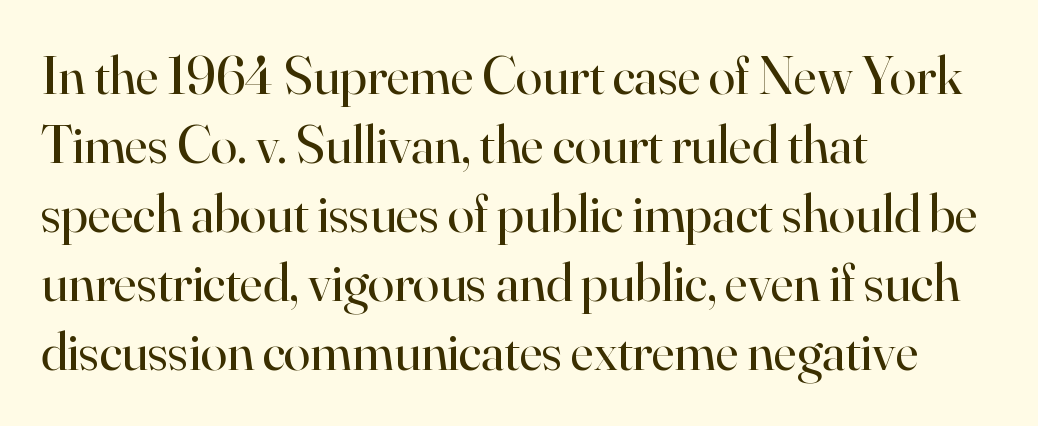
Does the copy run flush right? No — it runs flush left. The typeface has the unassuming heft of standard copy or less. Check the space under the baseline: it is left empty. This is serif lettering, the kind often seen in printed books.
